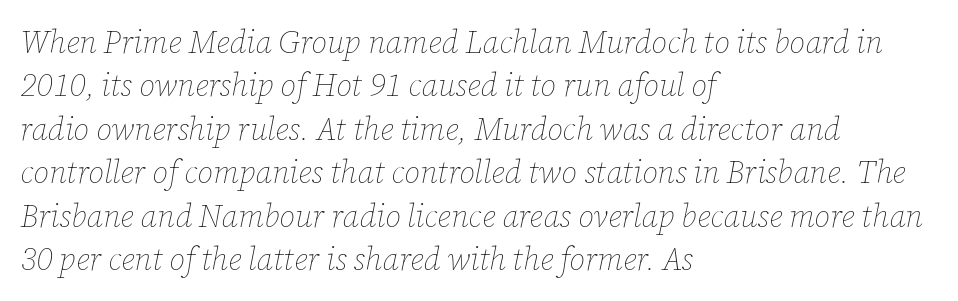
What's the leading like? Ordinary, nothing unusual. The font is comparable to plain body text, perhaps lighter. Reading down the block, your eye returns to a fixed left position each line. Each letter keeps its own natural width here, so spacing adapts to shape.
